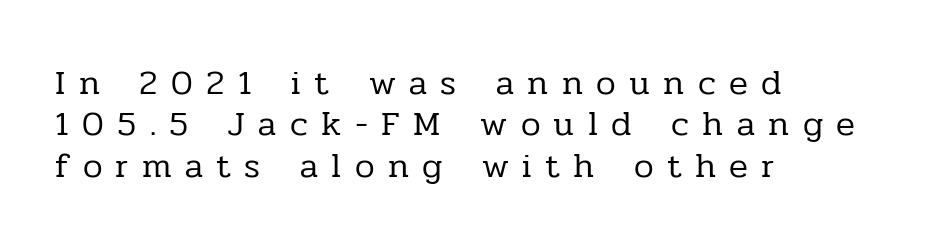
{"serif": "yes", "italic": "no", "bold": "no", "weight": "regular", "width": "normal", "stroke_contrast": "low", "x_height": "medium", "monospaced": "no", "underline": "no", "align": "left", "line_spacing_ratio": 1.18, "letter_spacing": "wide", "letter_spacing_em": 0.38, "glyph_px": 35}
